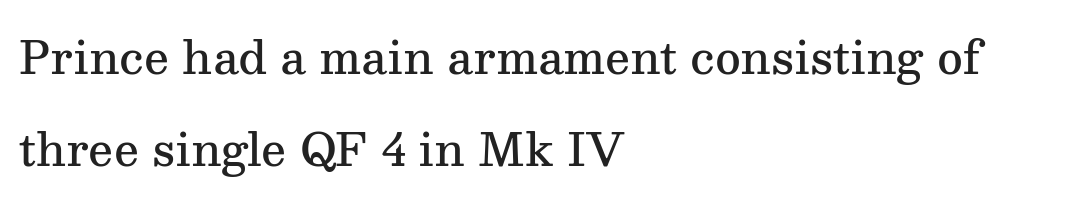
Every character sits straight up, as roman type does. Glance below the letters and you will spot only blank space. The passage shown is semibold, sitting just below true bold. This rendering employs a face with finishing strokes, i.e., a serif. The passage shown has conventional tracking throughout. Baseline-to-baseline distance is far greater than the letter height.
